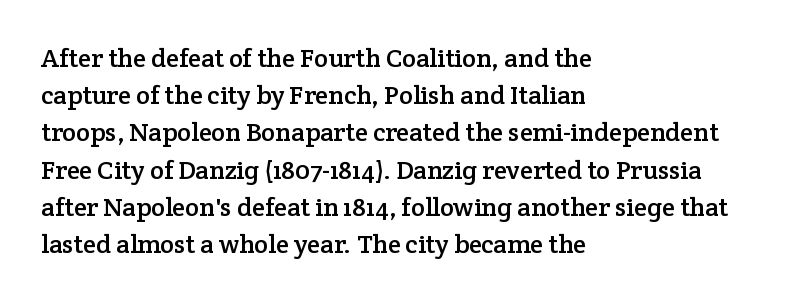
The passage is arranged the way most books set body copy — flush left. No extra tracking has been applied to these lines. You can tell it's not italic because the verticals are truly vertical. The leading is moderate, giving the passage an even texture. The specimen omits any rule beneath the text block's lines.
